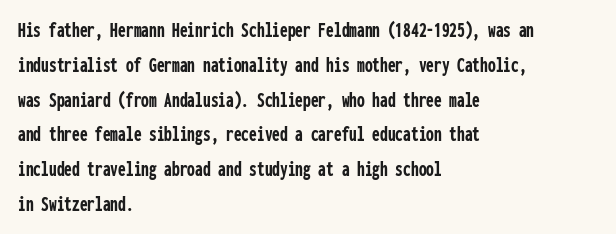
The image shows 22 px bold type, upright; set left-aligned, normal line spacing (1.58x), normal letter spacing, not underlined.
